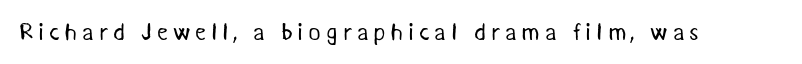
Q: Is the text bold? A: No.
Q: Is the text underlined? A: No.
Q: Is the spacing between letters normal or unusually wide? A: Unusually wide.
